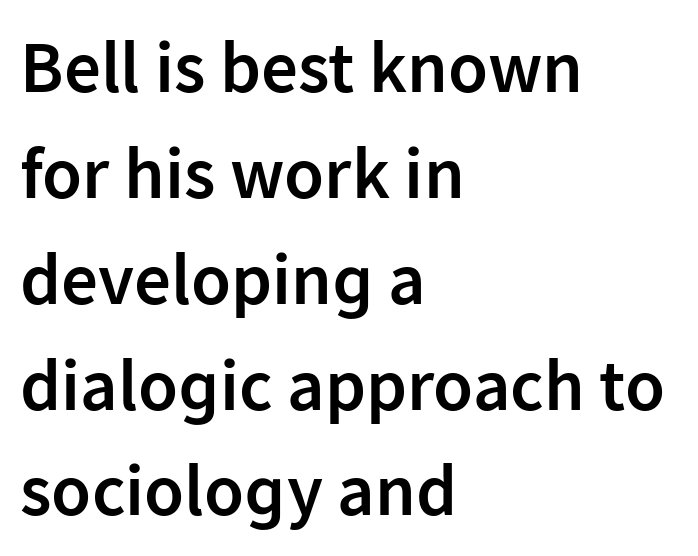
Q: Is the text bold? A: Semi-bold.
Q: Is the text italic (slanted)? A: No, it is upright.
Q: Is the typeface a serif or a sans-serif typeface? A: Sans-serif.
Q: Is the text underlined? A: No.
Q: How is the paragraph aligned? A: Left-aligned.
Q: Is the spacing between letters normal or unusually wide? A: Normal.
Q: Is the spacing between lines tight, normal or loose? A: Normal.
Q: Width (condensed, normal, or wide)? A: Normal.
Q: Stroke contrast? A: Low.
Q: x-height? A: Medium.
Q: Monospaced? A: No.
